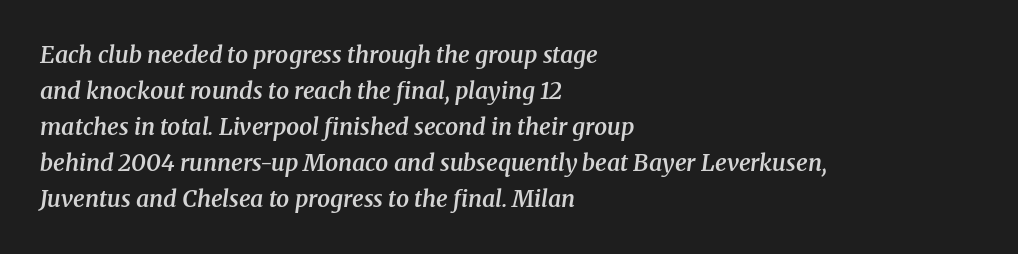
{"italic": "yes", "lean": "right", "slant_degrees": 8, "bold": "semi", "underline": "no", "align": "left", "line_spacing": "normal", "line_spacing_ratio": 1.56, "letter_spacing": "normal", "letter_spacing_em": 0.0, "glyph_px": 23}
